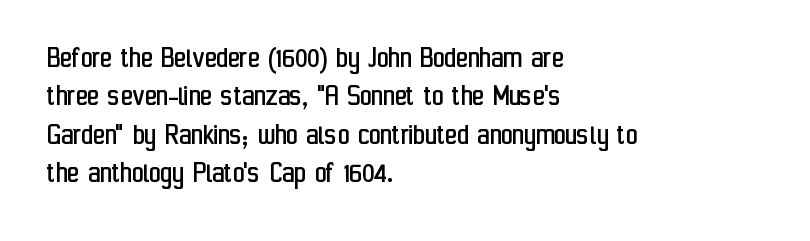
{"serif": "no", "italic": "no", "bold": "no", "weight": "regular", "width": "condensed", "stroke_contrast": "low", "x_height": "medium", "monospaced": "no", "underline": "no", "align": "left", "line_spacing_ratio": 1.2, "letter_spacing": "normal", "letter_spacing_em": 0.0, "glyph_px": 32}
